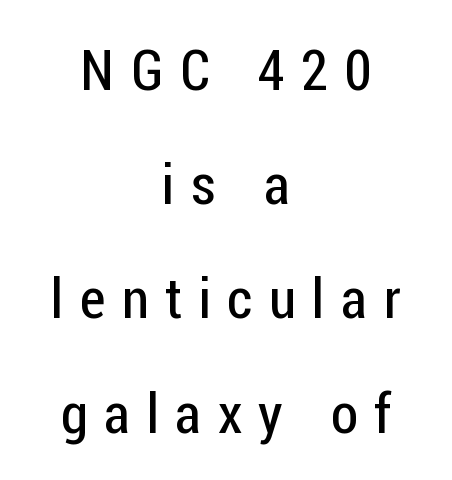
Words appear elongated and porous because spacing is wide. Baseline-to-baseline distance is far greater than the letter height. Casual observation: everything's sitting right in the middle. Serif or sans? Sans — the stroke terminals are bare. A roman cut, with each character standing at attention.
